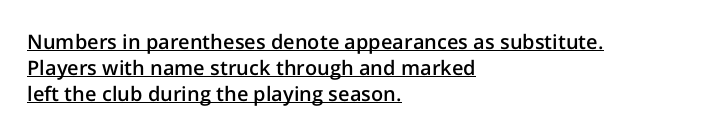
Vertically, the passage feels balanced, rows spaced as you'd expect. Notice how the passage keeps a crisp vertical edge on the left only. Quick note: underline on. Strokes here are thickened, but only to semibold level.
